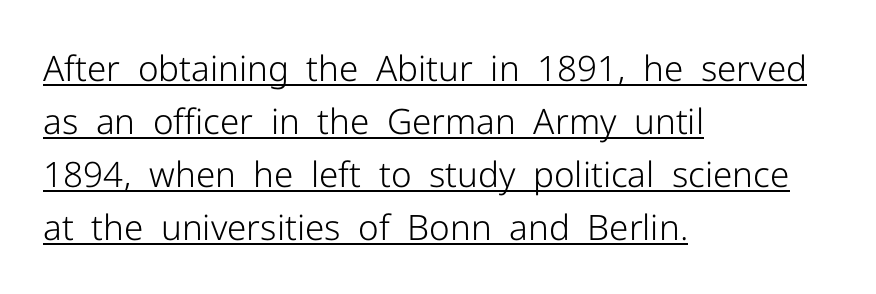
{"serif": "no", "italic": "no", "bold": "no", "weight": "light", "width": "normal", "stroke_contrast": "low", "x_height": "medium", "monospaced": "no", "underline": "yes", "align": "left", "line_spacing": "normal", "line_spacing_ratio": 1.51, "letter_spacing": "normal", "letter_spacing_em": 0.0, "glyph_px": 35}
